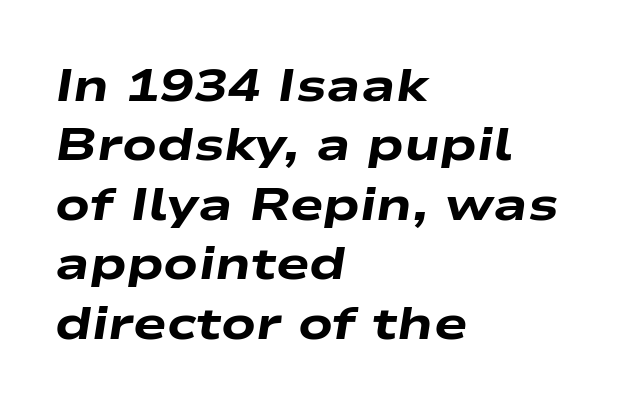
The image shows 45 px heavy, wide type, italic (leaning right); set left-aligned, normal line spacing (1.32x), normal letter spacing, not underlined; low stroke contrast and a medium x-height.
